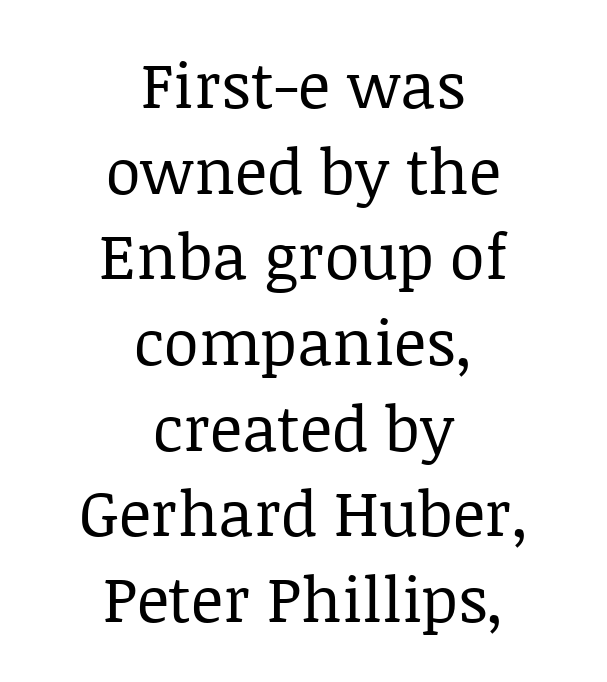
The image shows 63 px regular-weight serif type, upright; set centered, normal line spacing (1.36x), normal letter spacing, not underlined; low stroke contrast and a large x-height.
